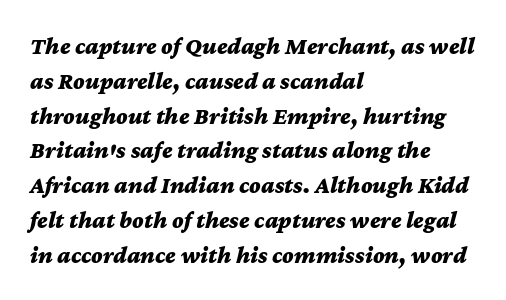
Q: Is the text bold? A: Yes.
Q: Is the text italic (slanted)? A: Yes, it leans right by about 12 degrees.
Q: Is the text underlined? A: No.
Q: How is the paragraph aligned? A: Left-aligned.
Q: Is the spacing between letters normal or unusually wide? A: Normal.
Q: Is the spacing between lines tight, normal or loose? A: Normal.
